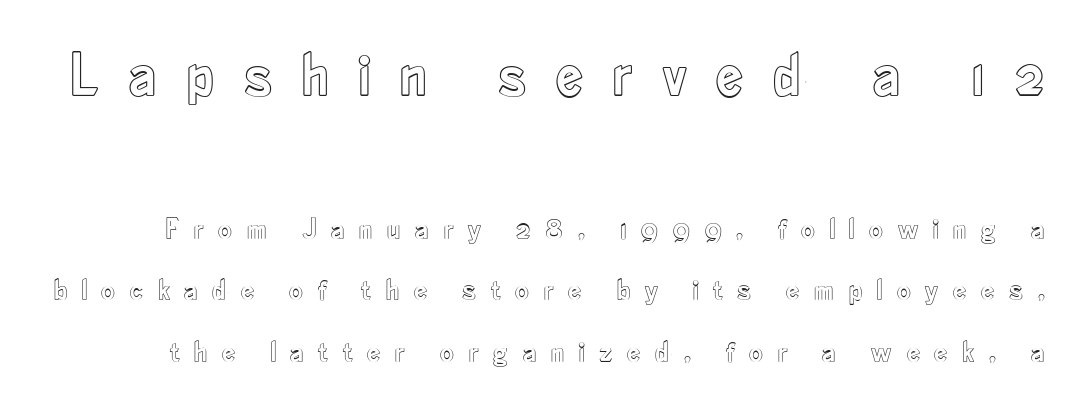
{"italic": "no", "width": "condensed", "x_height": "small", "monospaced": "no", "underline": "no", "line_spacing": "loose", "line_spacing_ratio": 2.04, "letter_spacing": "wide", "letter_spacing_em": 0.48, "larger_block": "first", "size_ratio": 2.03, "glyph_px": 61}
